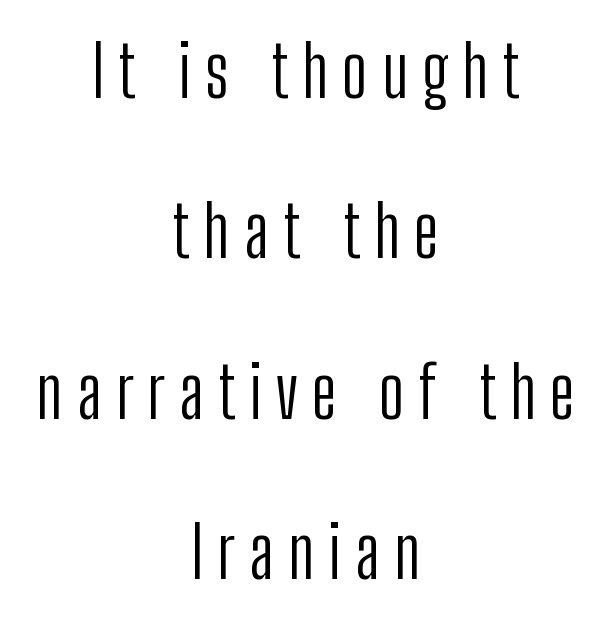
Q: Is the text bold? A: No.
Q: Is the text italic (slanted)? A: No, it is upright.
Q: Is the typeface a serif or a sans-serif typeface? A: Sans-serif.
Q: Is the text underlined? A: No.
Q: How is the paragraph aligned? A: Centered.
Q: Is the spacing between letters normal or unusually wide? A: Unusually wide.
Q: Is the spacing between lines tight, normal or loose? A: Loose.
Q: Width (condensed, normal, or wide)? A: Condensed.
Q: Stroke contrast? A: Low.
Q: x-height? A: Medium.
Q: Monospaced? A: No.
